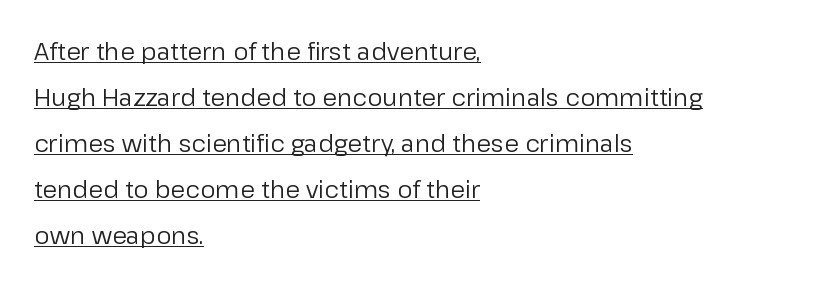
{"italic": "no", "bold": "no", "underline": "yes", "align": "left", "line_spacing": "loose", "line_spacing_ratio": 1.92, "letter_spacing": "normal", "letter_spacing_em": 0.0, "glyph_px": 24}
